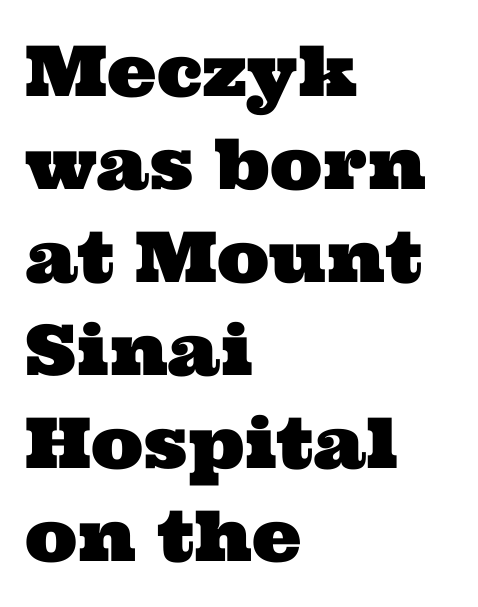
The image shows 70 px wide serif type; set left-aligned, normal line spacing (1.33x), normal letter spacing, not underlined; medium stroke contrast and a medium x-height.
